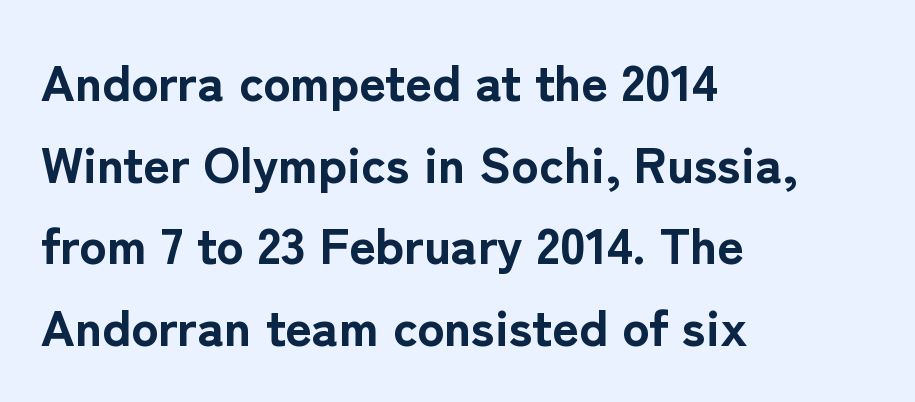
No extra tracking has been applied to these lines. The passage shown is emphatically bold. Note the varied advance widths — an 'i' is clearly narrower than an 'm'. Horizontal alignment here is leftward, the default for most running prose.
